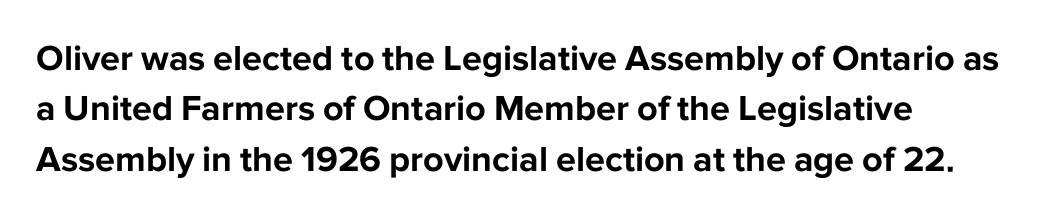
This sample uses plain, unmodified letter spacing. Spacing verdict: proportional, widths tailored to each character. Regarding leading, the lines here are spaced in the standard way. The string is rendered with underlining switched off. A dark, heavy texture on the line: the type is bold.
